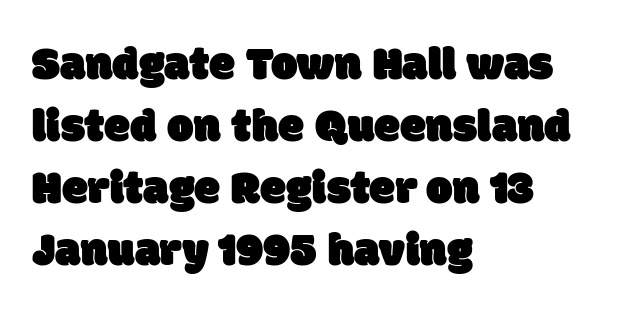
These lines are set flush left with a ragged right edge. Descenders hang freely into open space. Each new line begins a customary step beneath the previous one. Think of a printed novel: that variable character pitch is what you see here. The line texture is even and compact thanks to regular tracking. Check where the strokes stop: nothing finishes them off — pure sans.
